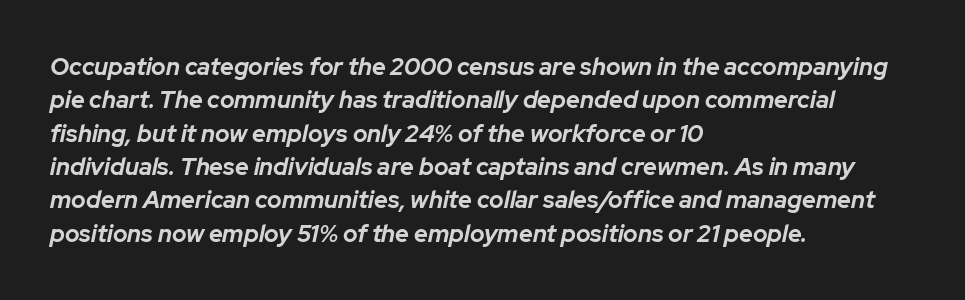
{"italic": "yes", "lean": "right", "slant_degrees": 12, "bold": "yes", "underline": "no", "align": "left", "line_spacing": "normal", "line_spacing_ratio": 1.39, "letter_spacing": "normal", "letter_spacing_em": 0.0, "glyph_px": 24}
